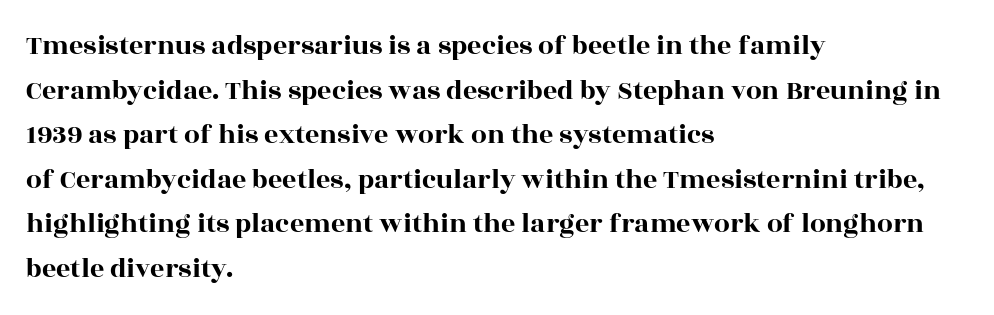
Clear beneath every line of the passage. Honestly, the row spacing looks completely unremarkable. This is the regular roman posture of the typeface. Alignment: flush left.
